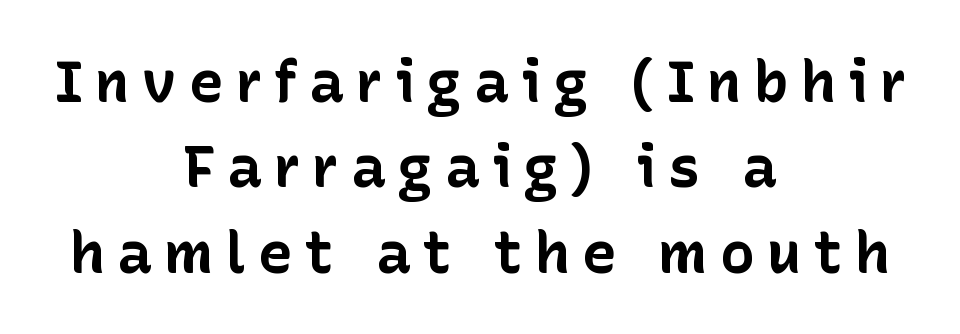
{"serif": "no", "italic": "no", "bold": "yes", "weight": "bold", "width": "normal", "stroke_contrast": "low", "x_height": "medium", "monospaced": "no", "underline": "no", "align": "center", "line_spacing": "normal", "line_spacing_ratio": 1.47, "letter_spacing": "wide", "letter_spacing_em": 0.21, "glyph_px": 58}
